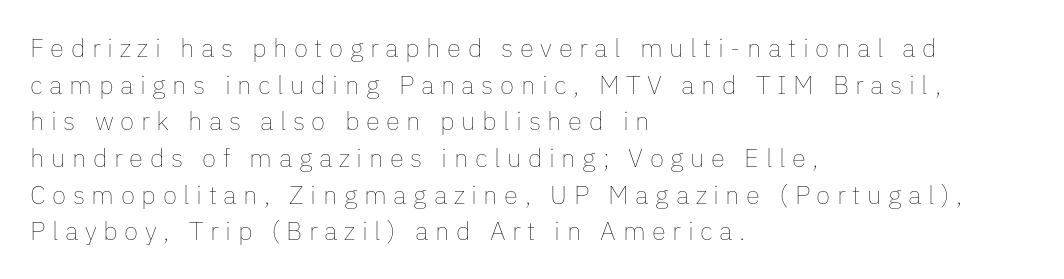
The image shows 26 px text type, upright; set left-aligned, normal line spacing (1.41x), unusually wide letter spacing (+0.25 em), not underlined.
